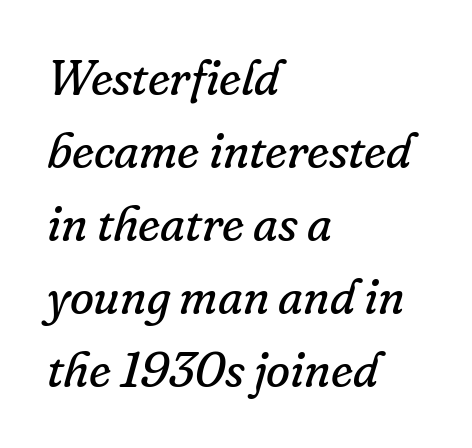
Q: Is the text bold? A: No.
Q: Is the text italic (slanted)? A: Yes, it leans right by about 16 degrees.
Q: Is the typeface a serif or a sans-serif typeface? A: Serif.
Q: Is the text underlined? A: No.
Q: How is the paragraph aligned? A: Left-aligned.
Q: Is the spacing between letters normal or unusually wide? A: Normal.
Q: Is the spacing between lines tight, normal or loose? A: Normal.
Q: Width (condensed, normal, or wide)? A: Normal.
Q: Stroke contrast? A: Low.
Q: x-height? A: Small.
Q: Monospaced? A: No.
